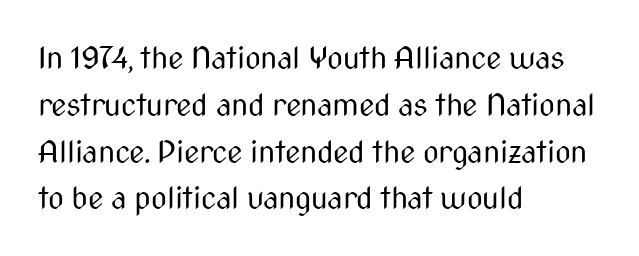
The image shows 31 px regular-weight, condensed sans-serif type, upright; set left-aligned, normal line spacing (1.51x), normal letter spacing, not underlined; medium stroke contrast and a medium x-height.
